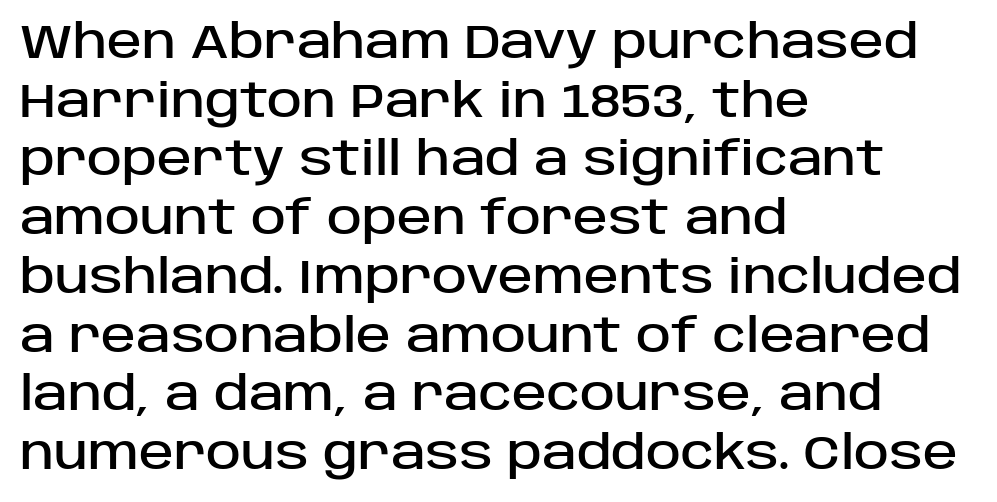
The glyphs in this specimen are sans serif. The string is rendered with underlining switched off. If you measured baseline to baseline, you'd find a middling distance. The face used here is proportionally spaced, like ordinary book or web type. These lines stack with their left ends in a neat column. A typesetter would mark this as roman, not italic.
